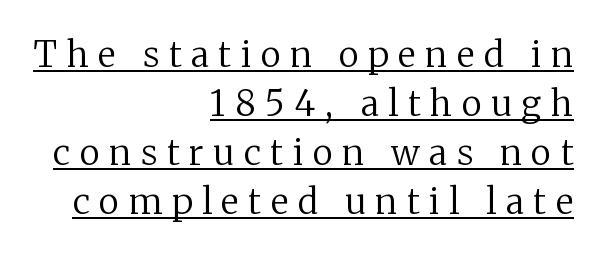
Q: Is the text bold? A: No.
Q: Is the text italic (slanted)? A: No, it is upright.
Q: Is the typeface a serif or a sans-serif typeface? A: Serif.
Q: Is the text underlined? A: Yes.
Q: How is the paragraph aligned? A: Right-aligned.
Q: Is the spacing between letters normal or unusually wide? A: Unusually wide.
Q: Is the spacing between lines tight, normal or loose? A: Normal.
Q: Width (condensed, normal, or wide)? A: Normal.
Q: Stroke contrast? A: Medium.
Q: x-height? A: Medium.
Q: Monospaced? A: No.
